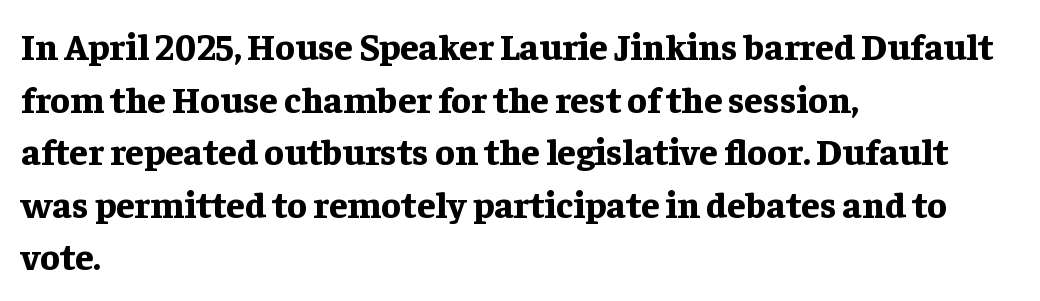
Q: Is the text bold? A: Yes.
Q: Is the text italic (slanted)? A: No, it is upright.
Q: Is the typeface a serif or a sans-serif typeface? A: Serif.
Q: Is the text underlined? A: No.
Q: How is the paragraph aligned? A: Left-aligned.
Q: Is the spacing between letters normal or unusually wide? A: Normal.
Q: Is the spacing between lines tight, normal or loose? A: Normal.
Q: Width (condensed, normal, or wide)? A: Normal.
Q: Stroke contrast? A: Low.
Q: x-height? A: Medium.
Q: Monospaced? A: No.
